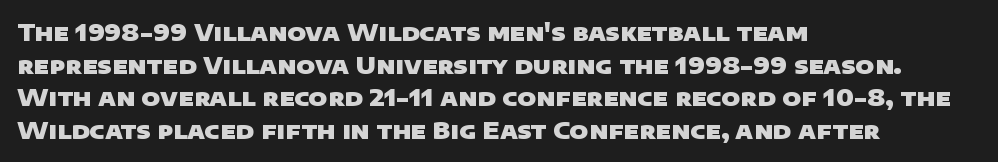
Thick stems and heavy bowls — unmistakably bold. The space directly below the letters is spotless. Is the block centered? No — it sits flush against the left margin. Students, observe: this is what conventionally led text looks like. Nobody touched the tracking dial on this one.
